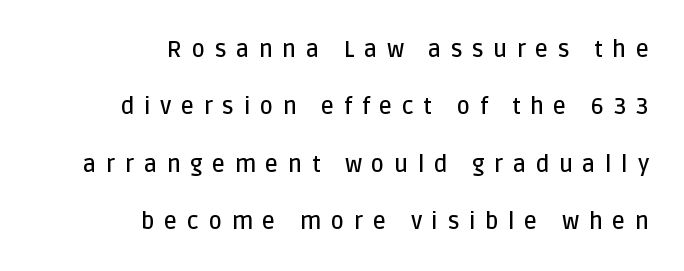
A bit beefed up — I'd call it semibold rather than bold. Horizontally, the lines are justified to the trailing edge only. The area under the type is left untouched. The horizontal fit of the characters is loose and conspicuously gappy. A typesetter would mark this as roman, not italic.
